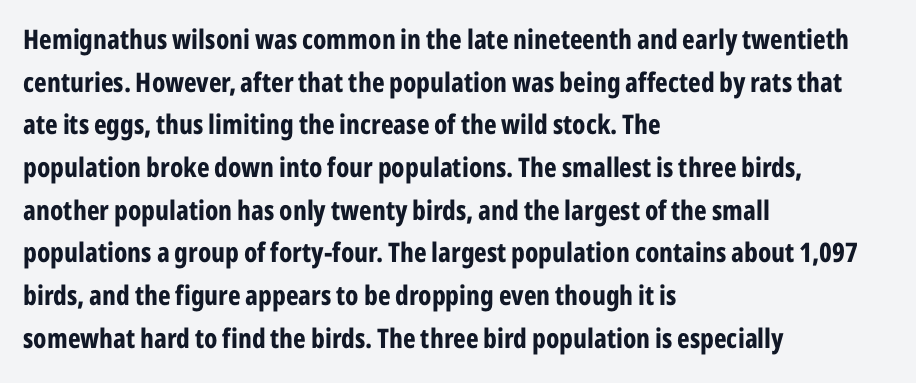
Q: Is the text bold? A: Yes.
Q: Is the text italic (slanted)? A: No, it is upright.
Q: Is the text underlined? A: No.
Q: How is the paragraph aligned? A: Left-aligned.
Q: Is the spacing between letters normal or unusually wide? A: Normal.
Q: Is the spacing between lines tight, normal or loose? A: Normal.
